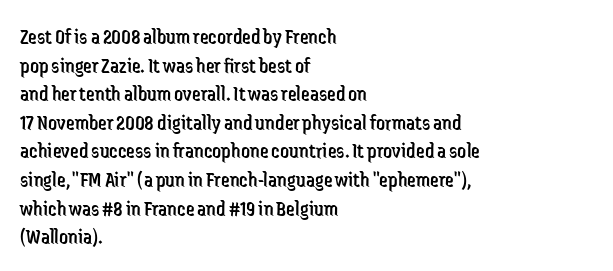
{"italic": "no", "bold": "no", "underline": "no", "align": "left", "line_spacing": "normal", "line_spacing_ratio": 1.3, "letter_spacing": "normal", "letter_spacing_em": 0.0, "glyph_px": 22}
